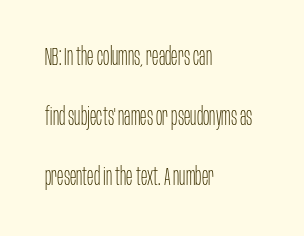
{"italic": "no", "bold": "no", "underline": "no", "align": "left", "line_spacing": "loose", "line_spacing_ratio": 2.49, "letter_spacing": "normal", "letter_spacing_em": 0.0, "glyph_px": 24}
